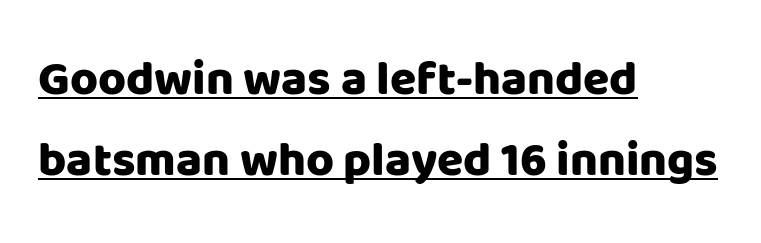
The image shows 48 px heavy sans-serif type, upright; set left-aligned, normal line spacing (1.69x), normal letter spacing, underlined; low stroke contrast and a large x-height.
